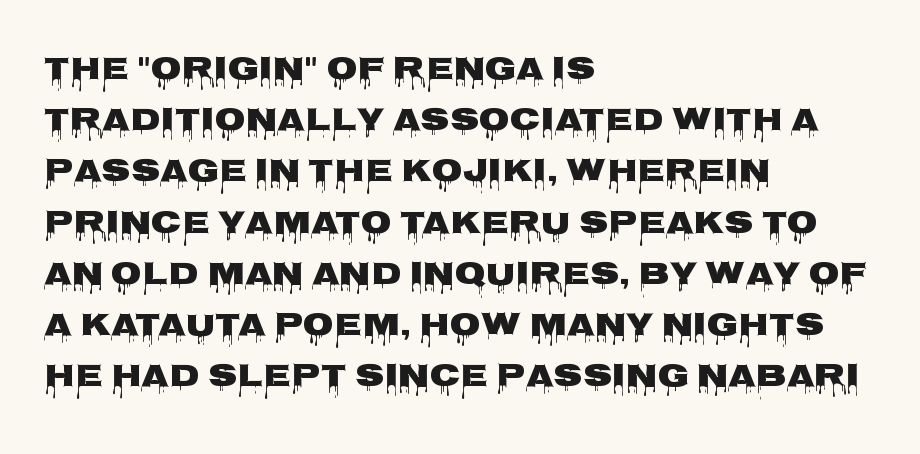
The image shows 32 px heavy, wide sans-serif type, upright; set left-aligned, normal line spacing (1.6x), normal letter spacing, not underlined; low stroke contrast and a large x-height.
